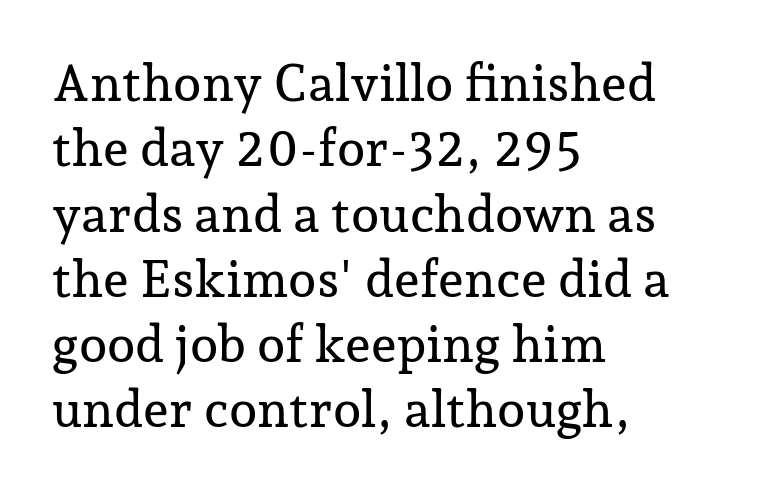
Varying glyph widths throughout — classic text-font behaviour. Font category for this specimen: serif. The gaps between neighbouring characters are ordinary and unremarkable. The text block is weighted toward the left margin, trailing off unevenly rightward.
